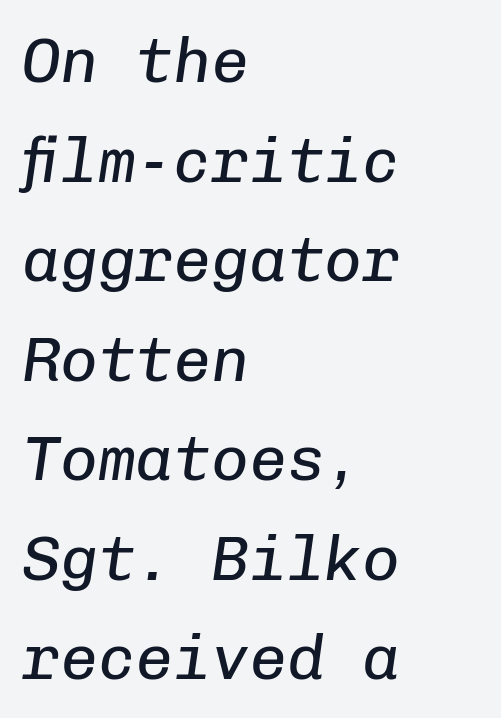
Q: Is the text bold? A: No.
Q: Is the text italic (slanted)? A: Yes, it leans right by about 8 degrees.
Q: Is the text underlined? A: No.
Q: How is the paragraph aligned? A: Left-aligned.
Q: Is the spacing between letters normal or unusually wide? A: Normal.
Q: Is the spacing between lines tight, normal or loose? A: Normal.
Q: Width (condensed, normal, or wide)? A: Normal.
Q: Stroke contrast? A: Low.
Q: x-height? A: Medium.
Q: Monospaced? A: Yes.
